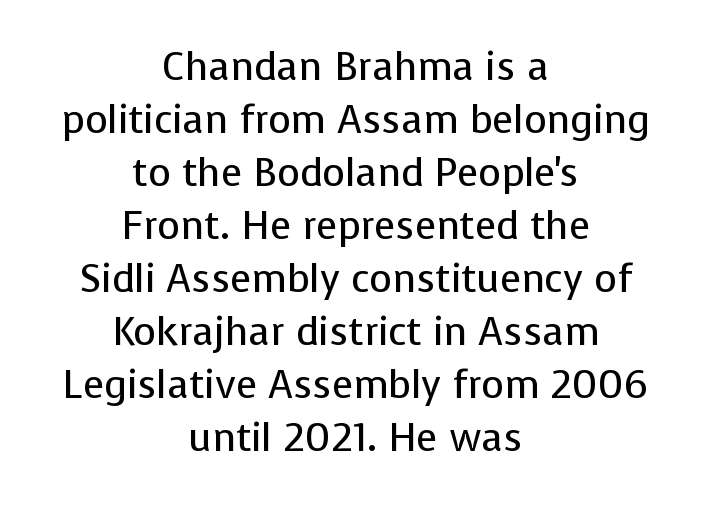
Q: Is the text bold? A: No.
Q: Is the text italic (slanted)? A: No, it is upright.
Q: Is the typeface a serif or a sans-serif typeface? A: Sans-serif.
Q: Is the text underlined? A: No.
Q: How is the paragraph aligned? A: Centered.
Q: Is the spacing between letters normal or unusually wide? A: Normal.
Q: Is the spacing between lines tight, normal or loose? A: Normal.
Q: Width (condensed, normal, or wide)? A: Normal.
Q: Stroke contrast? A: Low.
Q: x-height? A: Medium.
Q: Monospaced? A: No.
